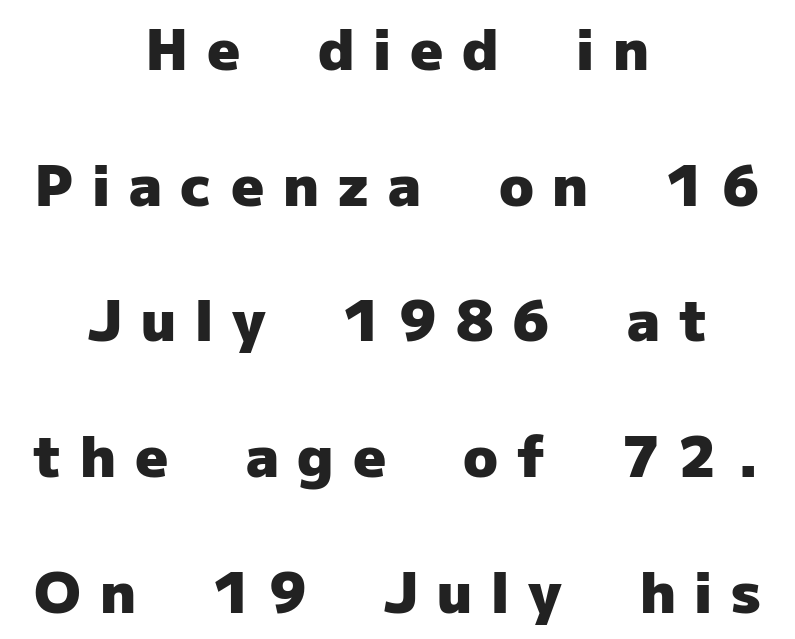
The image shows 57 px heavy sans-serif type, upright; set centered, loose line spacing (2.38x), unusually wide letter spacing (+0.33 em), not underlined; low stroke contrast and a medium x-height.
